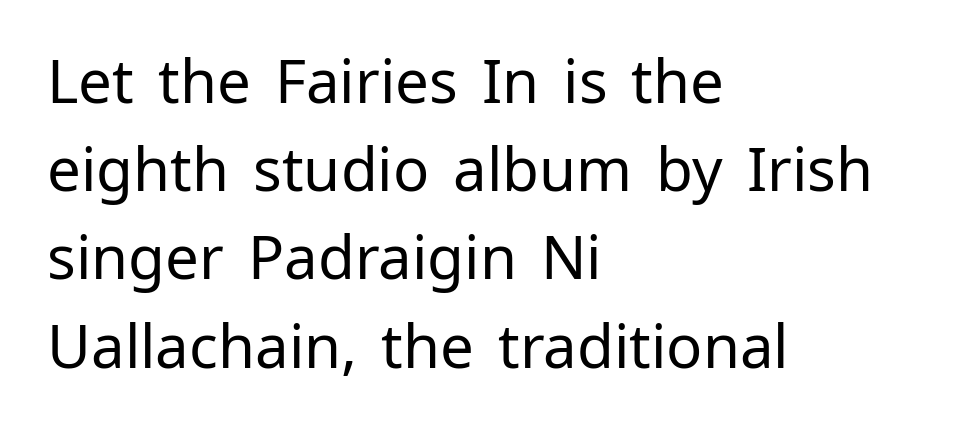
{"serif": "no", "italic": "no", "bold": "no", "weight": "regular", "width": "normal", "stroke_contrast": "low", "x_height": "medium", "monospaced": "no", "underline": "no", "align": "left", "line_spacing": "normal", "line_spacing_ratio": 1.47, "letter_spacing": "normal", "letter_spacing_em": 0.0, "glyph_px": 60}
